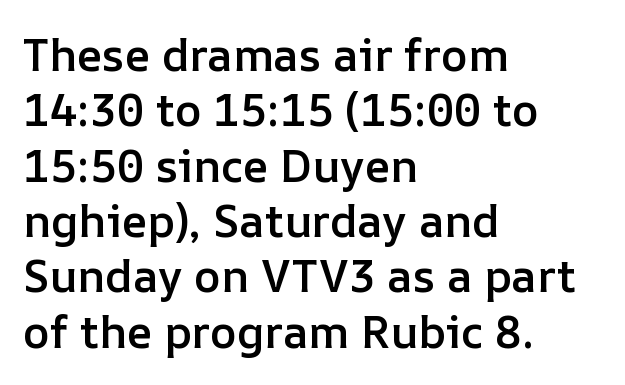
The image shows 45 px semibold type, upright; set left-aligned, line spacing 1.23x, normal letter spacing, not underlined; low stroke contrast and a medium x-height.
